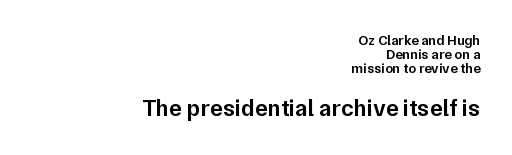
Q: Is the text bold? A: Semi-bold.
Q: Is the text italic (slanted)? A: No, it is upright.
Q: Is the text underlined? A: No.
Q: How is the paragraph aligned? A: Right-aligned.
Q: Is the spacing between letters normal or unusually wide? A: Normal.
Q: Is the spacing between lines tight, normal or loose? A: Tight.
Q: Which block of text is set in a larger size, the first (top) or the second (bottom)? A: The second (bottom) one.
